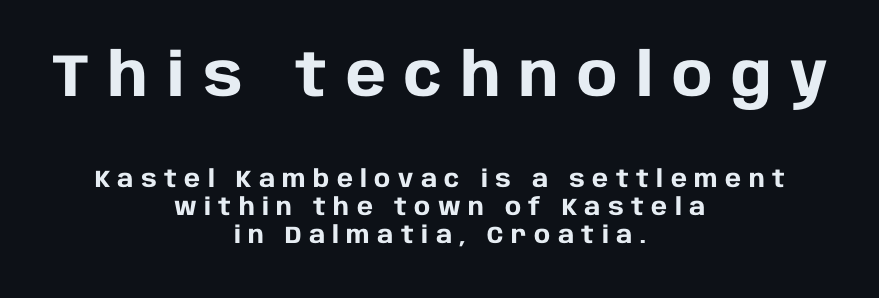
Q: Is the text bold? A: Yes.
Q: Is the text italic (slanted)? A: No, it is upright.
Q: Is the typeface a serif or a sans-serif typeface? A: Sans-serif.
Q: Is the text underlined? A: No.
Q: How is the paragraph aligned? A: Centered.
Q: Is the spacing between letters normal or unusually wide? A: Unusually wide.
Q: Which block of text is set in a larger size, the first (top) or the second (bottom)? A: The first (top) one.
Q: Width (condensed, normal, or wide)? A: Normal.
Q: Stroke contrast? A: Low.
Q: x-height? A: Large.
Q: Monospaced? A: No.
